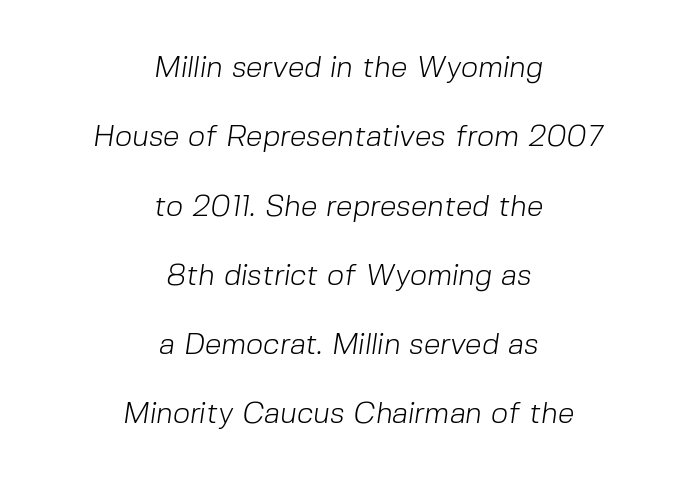
The image shows 30 px light sans-serif type; set centered, loose line spacing (2.31x), normal letter spacing, not underlined; low stroke contrast and a medium x-height.
